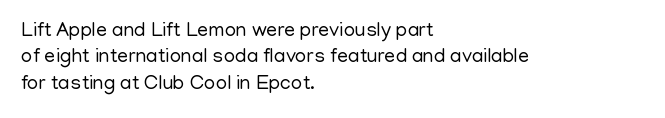
Q: Is the text bold? A: No.
Q: Is the text italic (slanted)? A: No, it is upright.
Q: Is the text underlined? A: No.
Q: How is the paragraph aligned? A: Left-aligned.
Q: Is the spacing between letters normal or unusually wide? A: Normal.
Q: Is the spacing between lines tight, normal or loose? A: Normal.
